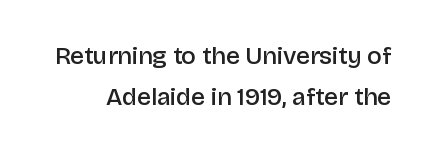
{"italic": "no", "bold": "semi", "underline": "no", "line_spacing": "normal", "line_spacing_ratio": 1.64, "letter_spacing": "normal", "letter_spacing_em": 0.0, "glyph_px": 25}
